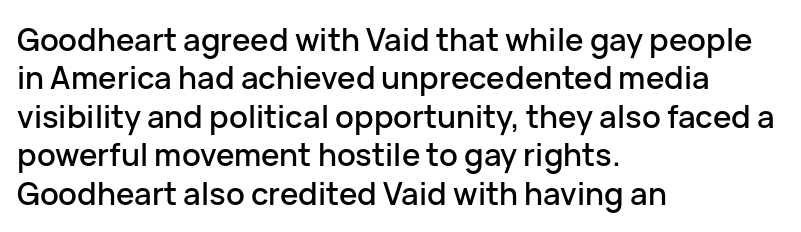
Each letter keeps its own natural width here, so spacing adapts to shape. The setting favours the left margin, as ordinary paragraphs usually do. The type is set solid horizontally, with unmodified tracking. Does the type have serifs? No, each stem ends abruptly.
